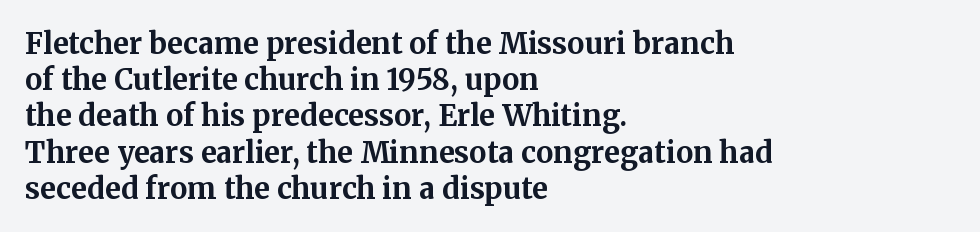
The image shows 29 px bold serif type, upright; set left-aligned, normal line spacing (1.25x), normal letter spacing, not underlined; medium stroke contrast and a medium x-height.
